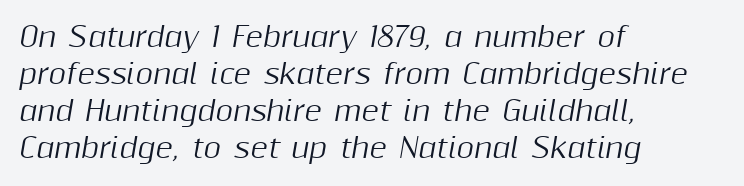
{"italic": "yes", "lean": "right", "slant_degrees": 10, "underline": "no", "align": "left", "line_spacing": "normal", "line_spacing_ratio": 1.37, "letter_spacing": "normal", "letter_spacing_em": 0.0, "glyph_px": 27}
